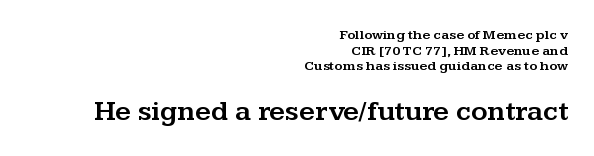
Q: Is the text italic (slanted)? A: No, it is upright.
Q: Is the typeface a serif or a sans-serif typeface? A: Serif.
Q: Is the text underlined? A: No.
Q: How is the paragraph aligned? A: Right-aligned.
Q: Is the spacing between letters normal or unusually wide? A: Normal.
Q: Is the spacing between lines tight, normal or loose? A: Tight.
Q: Which block of text is set in a larger size, the first (top) or the second (bottom)? A: The second (bottom) one.
Q: Width (condensed, normal, or wide)? A: Wide.
Q: Stroke contrast? A: Medium.
Q: x-height? A: Medium.
Q: Monospaced? A: No.
